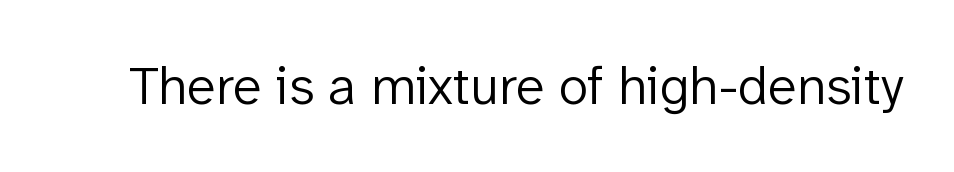
The image shows 54 px light sans-serif type, upright; set normal letter spacing, not underlined; low stroke contrast and a medium x-height.
